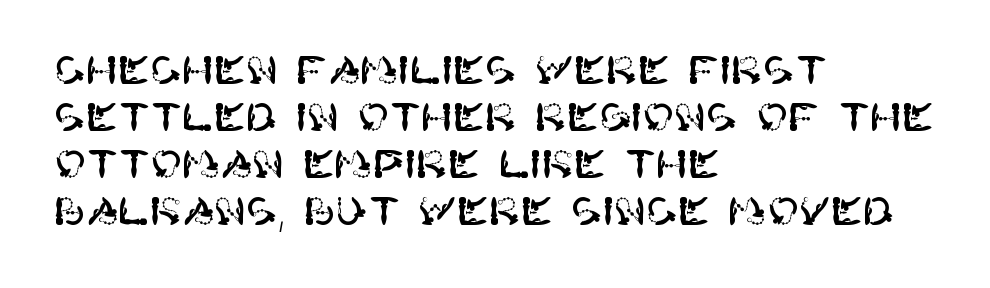
Q: Is the text italic (slanted)? A: No, it is upright.
Q: Is the typeface a serif or a sans-serif typeface? A: Sans-serif.
Q: Is the text underlined? A: No.
Q: How is the paragraph aligned? A: Left-aligned.
Q: Is the spacing between letters normal or unusually wide? A: Normal.
Q: Width (condensed, normal, or wide)? A: Normal.
Q: Stroke contrast? A: High.
Q: x-height? A: Large.
